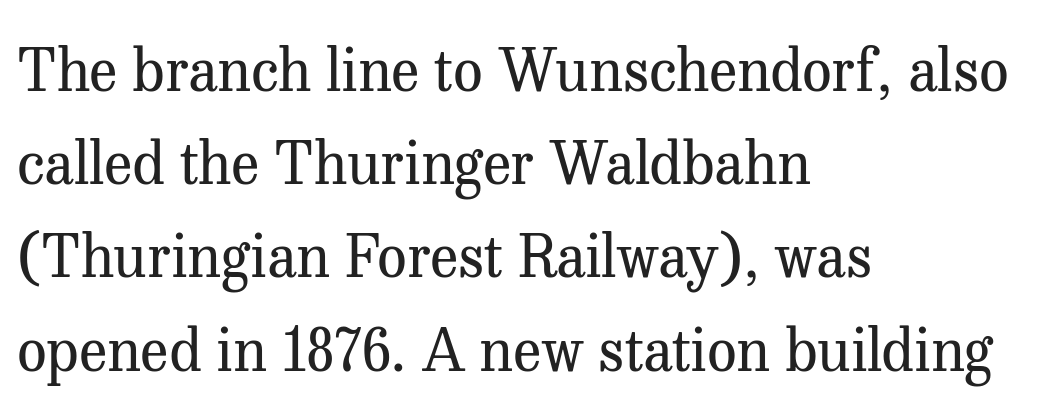
The font is comparable to plain body text, perhaps lighter. Typographically, this falls in the serif category. A typesetter would call this leading conventional body-copy spacing. Horizontally, the lines are justified to the leading edge only. These lines are rendered in a variable-pitch font.
